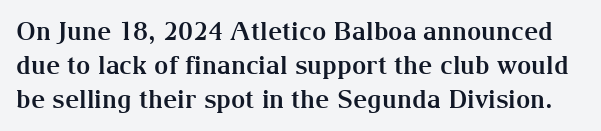
{"italic": "no", "bold": "yes", "underline": "no", "line_spacing": "normal", "line_spacing_ratio": 1.37, "letter_spacing": "normal", "letter_spacing_em": 0.0, "glyph_px": 25}
